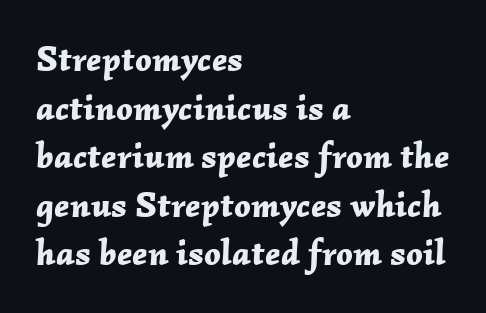
Q: Is the text bold? A: Yes.
Q: Is the text italic (slanted)? A: Yes, it leans right by about 2 degrees.
Q: Is the text underlined? A: No.
Q: How is the paragraph aligned? A: Left-aligned.
Q: Is the spacing between letters normal or unusually wide? A: Normal.
Q: Is the spacing between lines tight, normal or loose? A: Normal.
Q: Width (condensed, normal, or wide)? A: Normal.
Q: Stroke contrast? A: Low.
Q: x-height? A: Medium.
Q: Monospaced? A: No.
